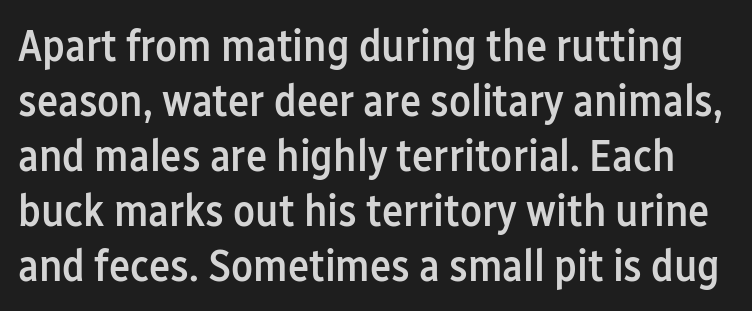
The image shows 45 px semibold, condensed sans-serif type, upright; set line spacing 1.22x, normal letter spacing, not underlined; low stroke contrast and a medium x-height.
